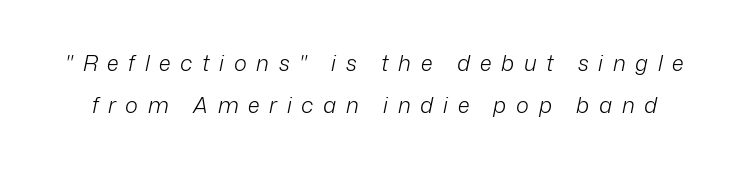
Q: Is the text bold? A: No.
Q: Is the text italic (slanted)? A: Yes, it leans right by about 12 degrees.
Q: Is the text underlined? A: No.
Q: Is the spacing between letters normal or unusually wide? A: Unusually wide.
Q: Is the spacing between lines tight, normal or loose? A: Loose.
